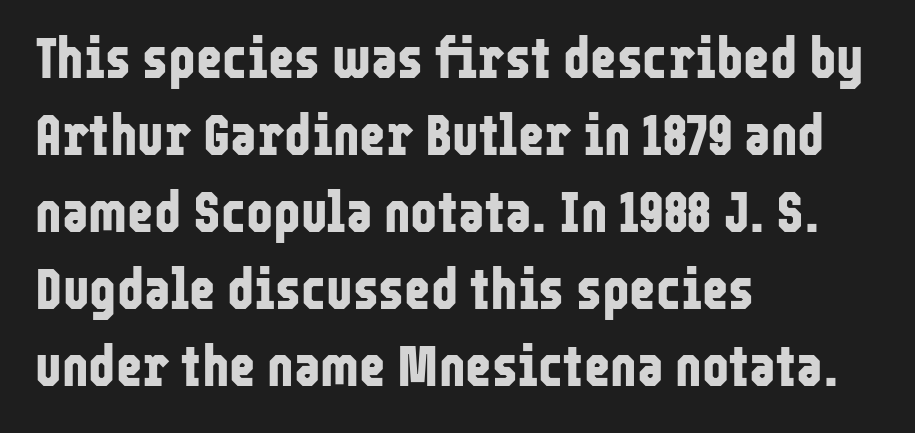
Each new line begins a customary step beneath the previous one. The face used here has the dense, thick strokes of a bold. How are the letters spaced? Ordinarily, with no added tracking. If you drew a line through each stem, it would be perfectly vertical. This sample uses a sans-serif face. The passage is arranged the way most books set body copy — flush left.
